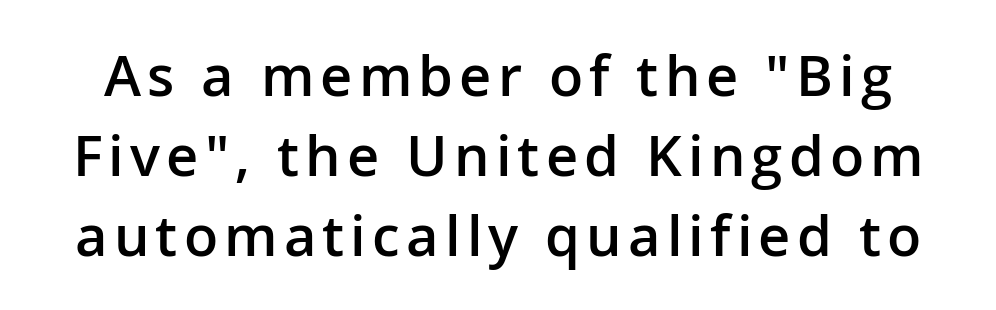
{"serif": "no", "italic": "no", "bold": "semi", "weight": "semibold", "width": "normal", "stroke_contrast": "low", "x_height": "medium", "monospaced": "no", "underline": "no", "line_spacing": "normal", "line_spacing_ratio": 1.43, "glyph_px": 56}
